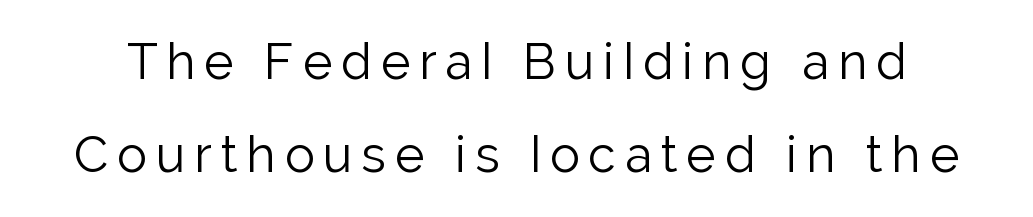
The image shows 50 px light sans-serif type, upright; set line spacing 1.87x, not underlined; low stroke contrast and a medium x-height.
